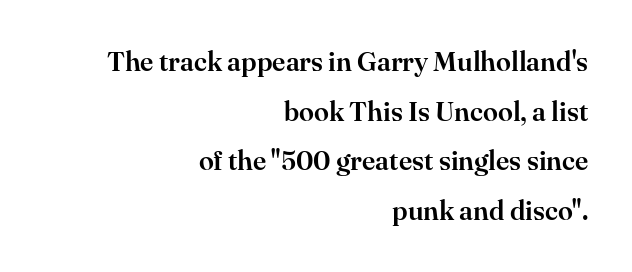
{"italic": "no", "underline": "no", "align": "right", "line_spacing_ratio": 1.84, "letter_spacing": "normal", "letter_spacing_em": 0.0, "glyph_px": 27}
